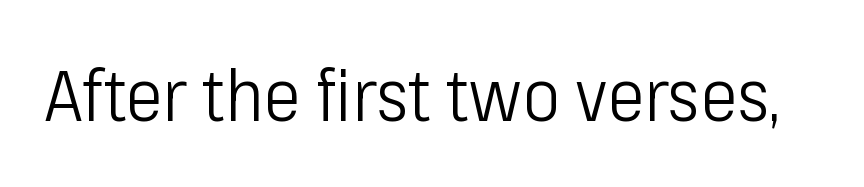
Weight class: somewhere from thin through regular. Anything drawn beneath the words? Only blank space. This sample uses a sans-serif face. The letters sit at their default tracking, neither squeezed nor spread. The passage shown is typed in a proportional face where columns would drift. When letters stand straight like this, we call the style roman or upright.
